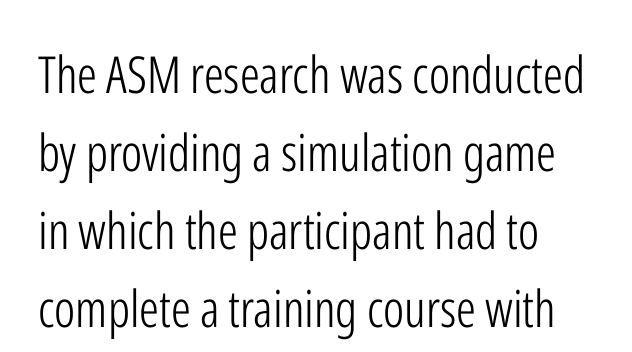
The image shows 51 px light, condensed sans-serif type, upright; set normal line spacing (1.53x), normal letter spacing, not underlined; low stroke contrast and a medium x-height.
